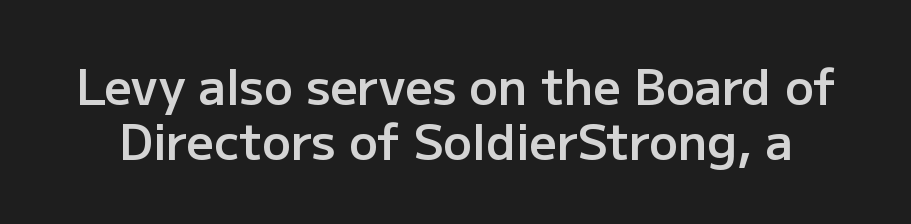
{"serif": "no", "italic": "no", "bold": "semi", "weight": "semibold", "width": "normal", "stroke_contrast": "low", "x_height": "medium", "monospaced": "no", "underline": "no", "line_spacing": "tight", "line_spacing_ratio": 1.15, "letter_spacing": "normal", "letter_spacing_em": 0.0, "glyph_px": 48}
